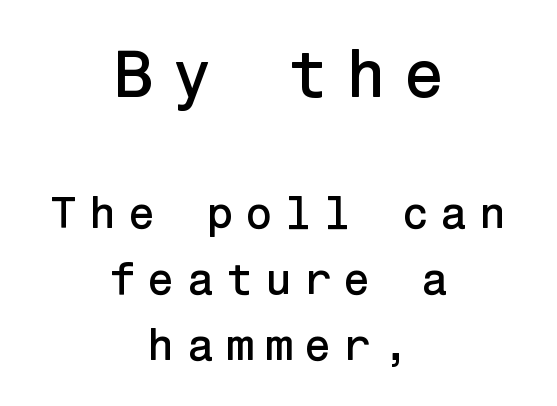
{"serif": "no", "italic": "no", "width": "normal", "stroke_contrast": "low", "x_height": "medium", "underline": "no", "align": "center", "line_spacing": "normal", "line_spacing_ratio": 1.47, "letter_spacing": "wide", "letter_spacing_em": 0.25, "larger_block": "first", "size_ratio": 1.49, "glyph_px": 67}
